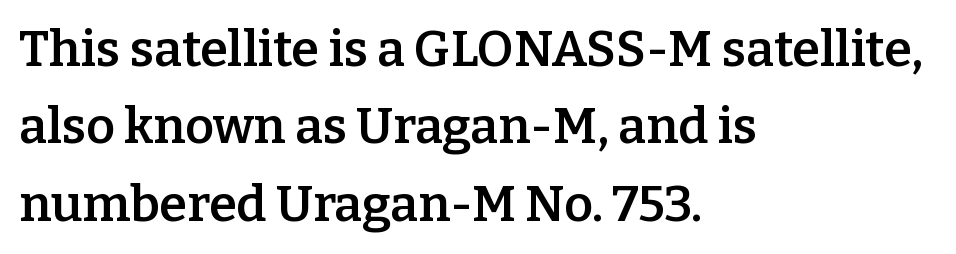
{"serif": "yes", "italic": "no", "bold": "semi", "weight": "semibold", "width": "normal", "stroke_contrast": "low", "x_height": "medium", "monospaced": "no", "underline": "no", "align": "left", "line_spacing": "normal", "line_spacing_ratio": 1.55, "letter_spacing": "normal", "letter_spacing_em": 0.0, "glyph_px": 50}
